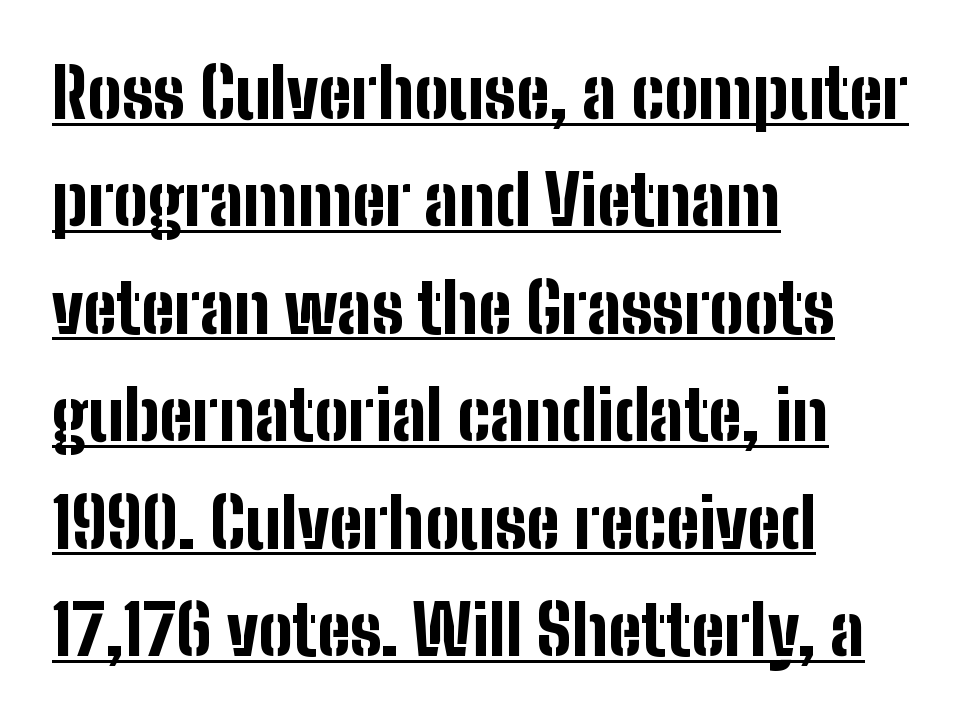
This sample carries an underscore along the baseline area. A typesetter would call this proportional, since set widths differ per character. This block has exactly the height ordinary leading produces. A sans-serif font was chosen for this passage.
